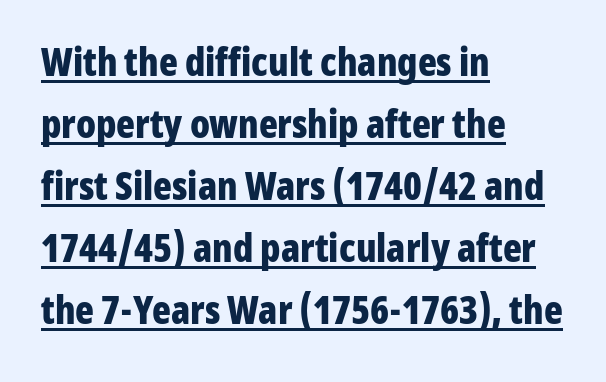
{"serif": "no", "italic": "no", "bold": "yes", "weight": "bold", "width": "condensed", "stroke_contrast": "low", "x_height": "medium", "monospaced": "no", "underline": "yes", "align": "left", "line_spacing": "normal", "line_spacing_ratio": 1.59, "letter_spacing": "normal", "letter_spacing_em": 0.0, "glyph_px": 39}
